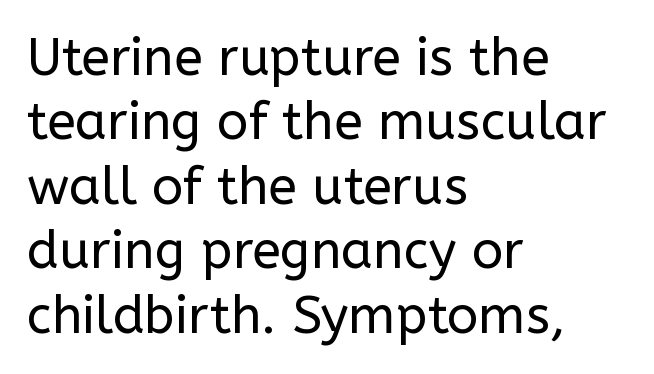
{"serif": "no", "italic": "no", "bold": "no", "weight": "regular", "width": "normal", "stroke_contrast": "low", "x_height": "medium", "monospaced": "no", "underline": "no", "align": "left", "line_spacing_ratio": 1.24, "letter_spacing": "normal", "letter_spacing_em": 0.0, "glyph_px": 52}
